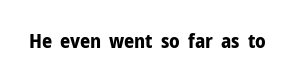
{"italic": "no", "bold": "yes", "underline": "no", "letter_spacing": "normal", "letter_spacing_em": 0.0, "glyph_px": 20}
